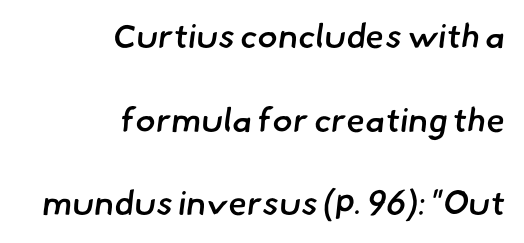
The image shows 34 px semibold sans-serif type; set right-aligned, loose line spacing (2.46x), normal letter spacing, not underlined; low stroke contrast and a small x-height.
